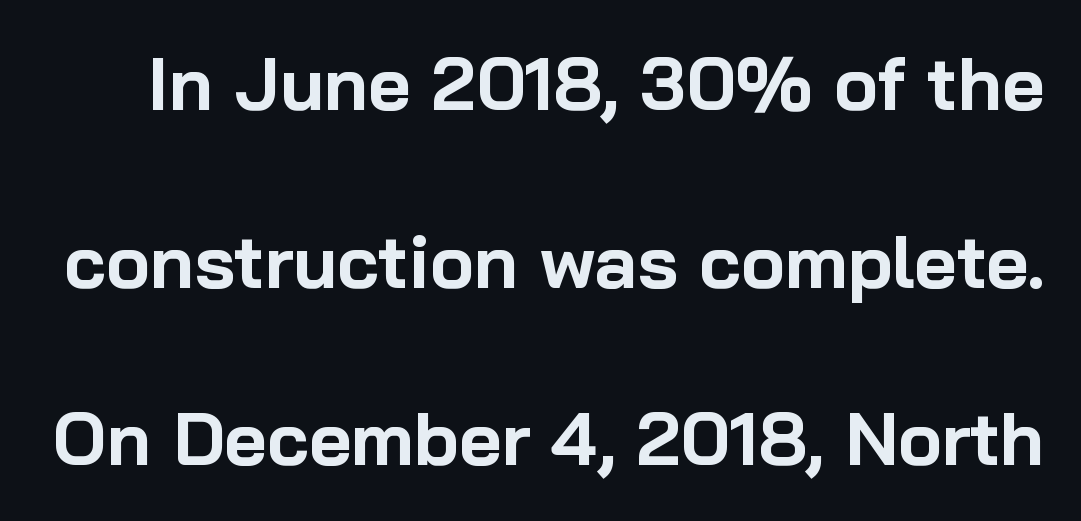
Is this a sans? Yes — the strokes have no serifs. The strip under each line holds only bare page. This rendering leaves character spacing at its baseline value. How heavy is the stroke? Heavy — this is a bold.
